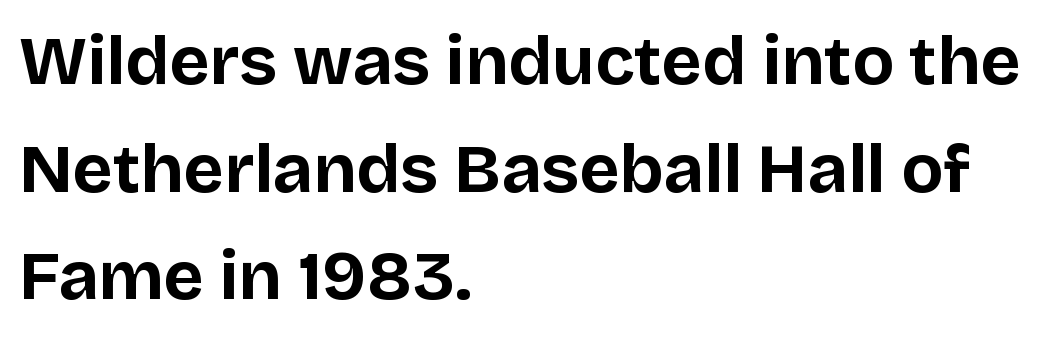
Character widths vary here, with narrow letters taking less room than wide ones. What kind of face is this? One without serifs — a sans. I'd describe the lettering as bold — thick and assertive. Posture: vertical.
